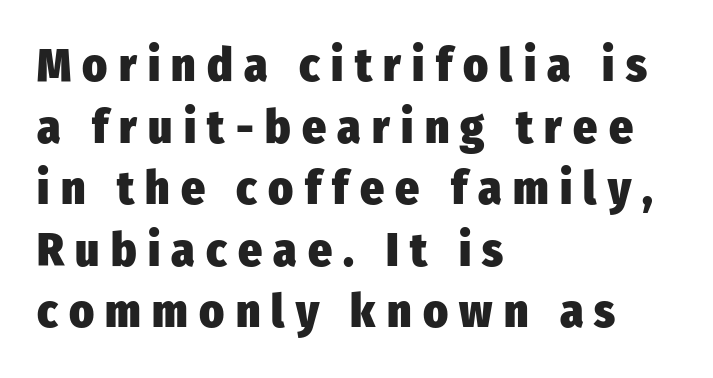
Any mark beneath the type? The region is blank. These words are printed bold, with thick strokes throughout. Evenly set lines give the paragraph a standard silhouette. In CSS terms this would be text-align: left. Character widths vary here, with narrow letters taking less room than wide ones. The line texture is sparse and dotted thanks to wide tracking.
